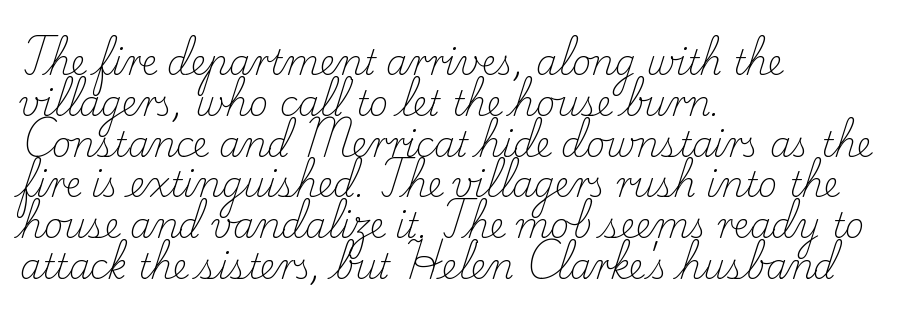
These lines are rendered in a variable-pitch font. The lines are quadded left. The font family rendered here belongs to the serif group. Stems and bowls with no extra thickness — not bold.
